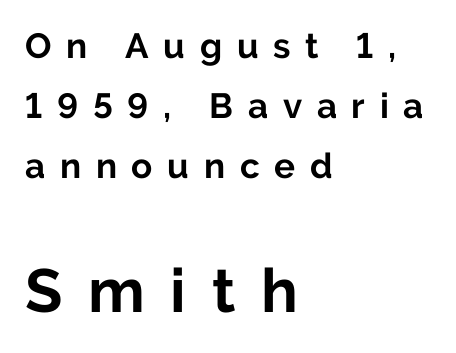
Chunky letters — that's bold for sure. The designer went with a sans here, leaving each stem footless. Do the characters align in a grid? No, the font is proportional. Caption: upper text group reduced, lower text group enlarged. Is there any slant? The stems are plumb.
